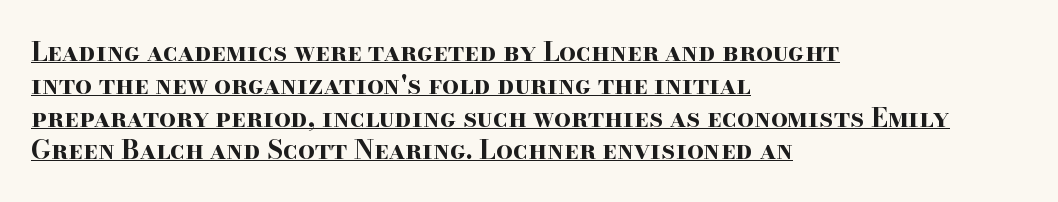
Q: Is the text bold? A: Yes.
Q: Is the text italic (slanted)? A: No, it is upright.
Q: Is the text underlined? A: Yes.
Q: How is the paragraph aligned? A: Left-aligned.
Q: Is the spacing between letters normal or unusually wide? A: Normal.
Q: Is the spacing between lines tight, normal or loose? A: Normal.
